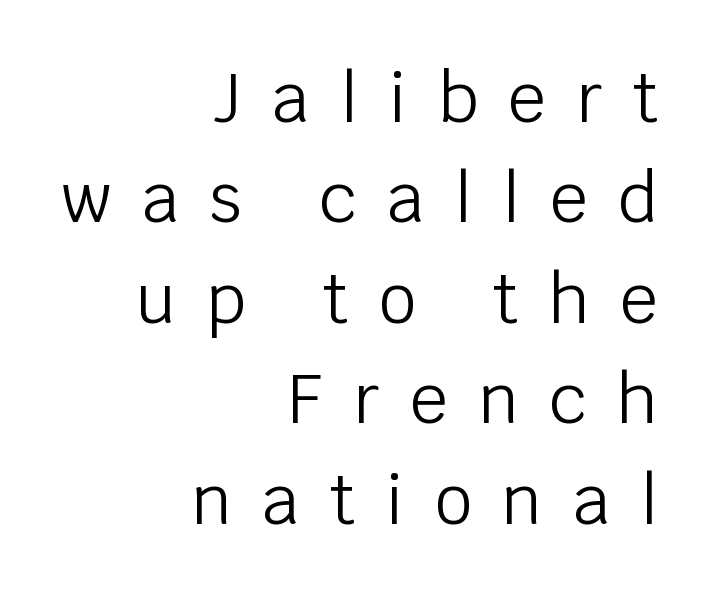
This is roman type, the default non-slanted kind. This sample has the flowing, uneven cadence of proportional lettering. No extra ink here — the face is not bold. Regular leading.
